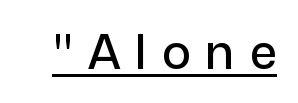
The image shows 48 px sans-serif type, upright; set unusually wide letter spacing (+0.31 em), underlined; low stroke contrast and a medium x-height.
